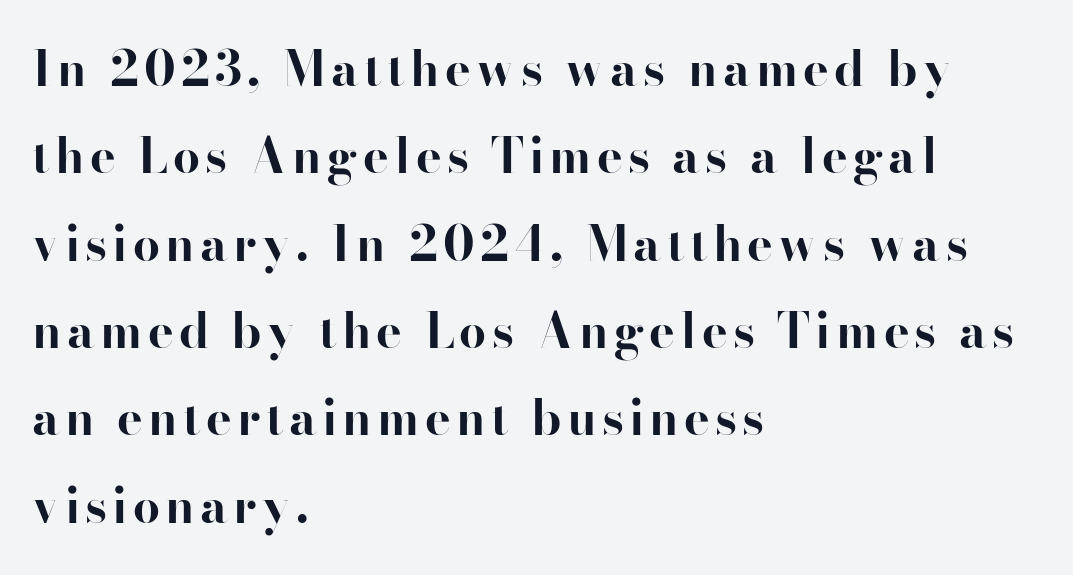
{"serif": "yes", "italic": "no", "bold": "yes", "weight": "bold", "width": "normal", "stroke_contrast": "high", "x_height": "small", "monospaced": "no", "underline": "no", "align": "left", "line_spacing_ratio": 1.82, "glyph_px": 48}
